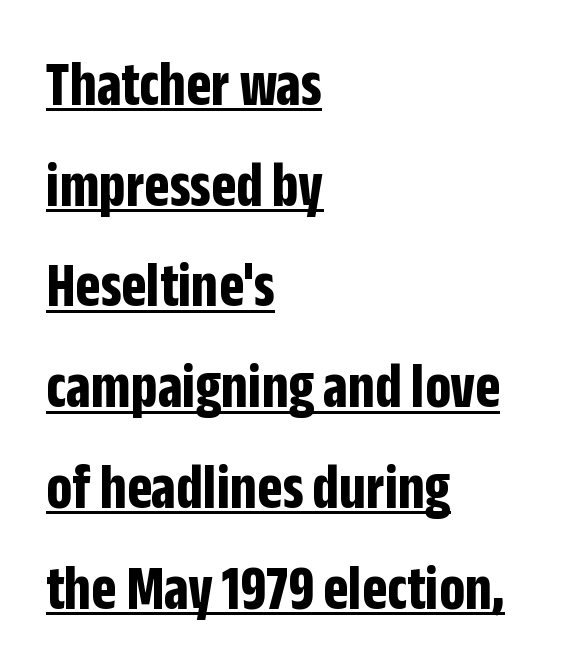
Quick note: not italic, upright. Type style note: lacks serifs. Somebody hit Ctrl+U on this one — the words are underlined. Inter-character spacing is left at the font's built-in metrics.
